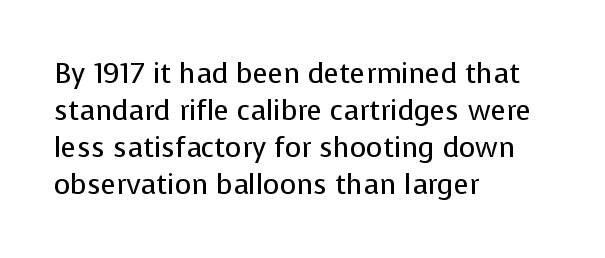
The image shows 28 px regular-weight sans-serif type, upright; set left-aligned, normal line spacing (1.32x), normal letter spacing, not underlined; low stroke contrast and a medium x-height.
